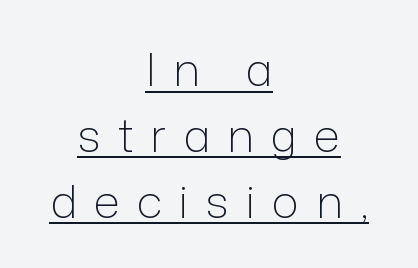
Q: Is the text bold? A: No.
Q: Is the text italic (slanted)? A: No, it is upright.
Q: Is the typeface a serif or a sans-serif typeface? A: Sans-serif.
Q: Is the text underlined? A: Yes.
Q: How is the paragraph aligned? A: Centered.
Q: Is the spacing between letters normal or unusually wide? A: Unusually wide.
Q: Is the spacing between lines tight, normal or loose? A: Normal.
Q: Width (condensed, normal, or wide)? A: Normal.
Q: Stroke contrast? A: Low.
Q: x-height? A: Medium.
Q: Monospaced? A: No.
